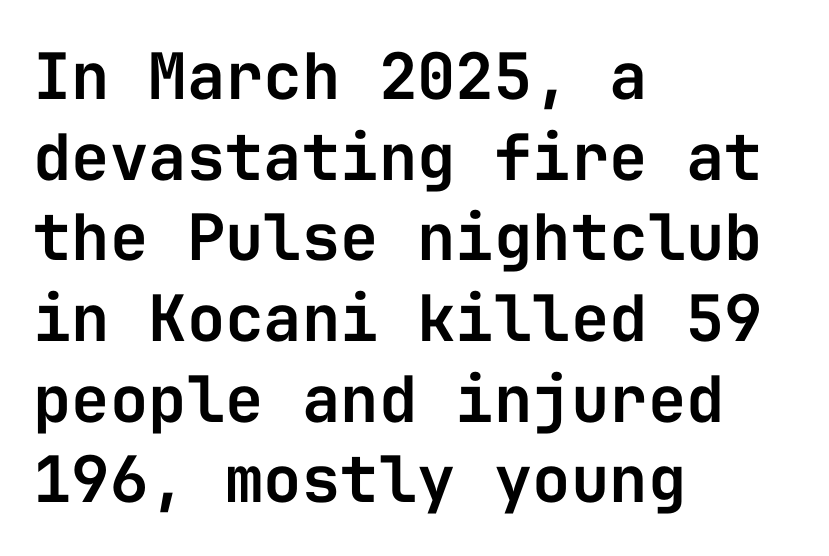
Q: Is the text italic (slanted)? A: No, it is upright.
Q: Is the typeface a serif or a sans-serif typeface? A: Sans-serif.
Q: Is the text underlined? A: No.
Q: How is the paragraph aligned? A: Left-aligned.
Q: Is the spacing between letters normal or unusually wide? A: Normal.
Q: Is the spacing between lines tight, normal or loose? A: Normal.
Q: Width (condensed, normal, or wide)? A: Normal.
Q: Stroke contrast? A: Low.
Q: x-height? A: Medium.
Q: Monospaced? A: Yes.
